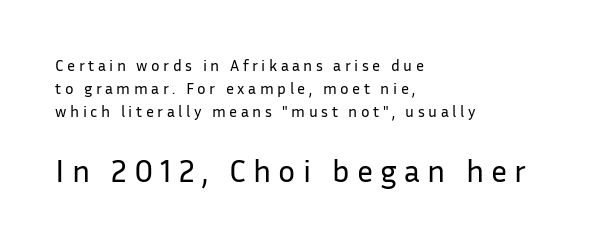
The image shows 32 px regular-weight sans-serif type, upright; set left-aligned, normal line spacing (1.44x), unusually wide letter spacing (+0.22 em), not underlined; the second (bottom) block is 2.0x larger; low stroke contrast and a medium x-height.
